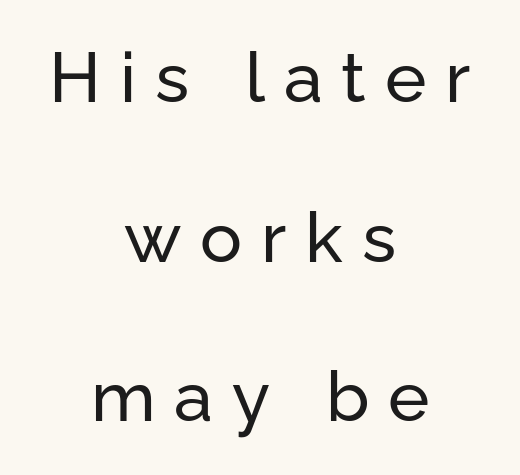
{"serif": "no", "italic": "no", "width": "normal", "stroke_contrast": "low", "x_height": "medium", "monospaced": "no", "underline": "no", "align": "center", "line_spacing": "loose", "line_spacing_ratio": 2.28, "letter_spacing": "wide", "letter_spacing_em": 0.27, "glyph_px": 70}
